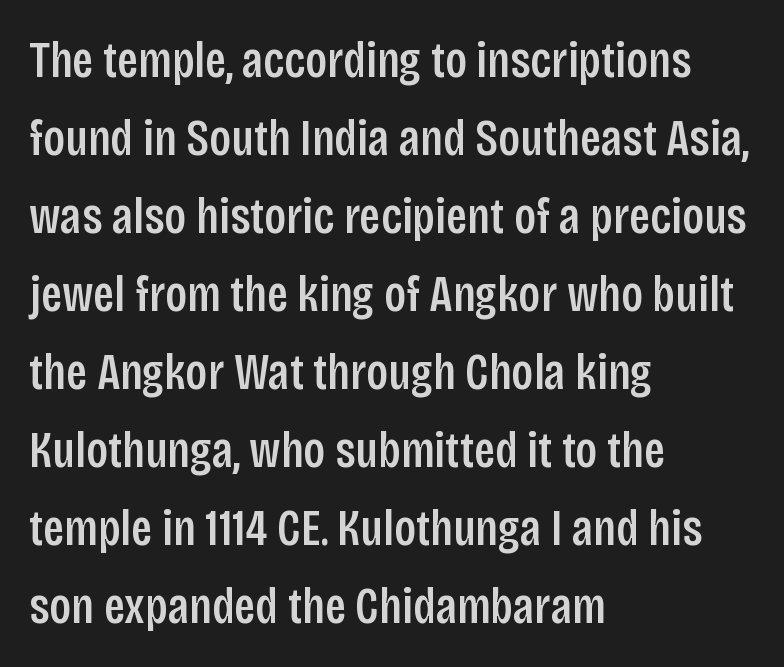
{"serif": "no", "italic": "no", "width": "condensed", "stroke_contrast": "low", "x_height": "large", "monospaced": "no", "underline": "no", "align": "left", "line_spacing": "normal", "line_spacing_ratio": 1.53, "letter_spacing": "normal", "letter_spacing_em": 0.0, "glyph_px": 51}
